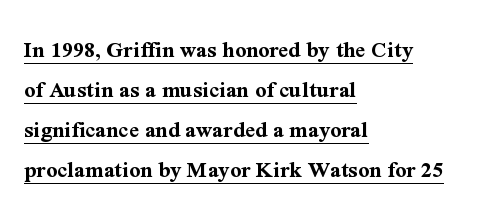
{"italic": "no", "bold": "yes", "underline": "yes", "align": "left", "line_spacing": "normal", "line_spacing_ratio": 1.67, "letter_spacing": "normal", "letter_spacing_em": 0.0, "glyph_px": 24}
